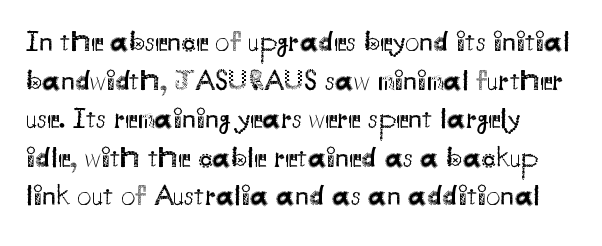
The image shows 29 px regular-weight sans-serif type, upright; set left-aligned, normal line spacing (1.33x), normal letter spacing, not underlined; medium stroke contrast and a small x-height.
